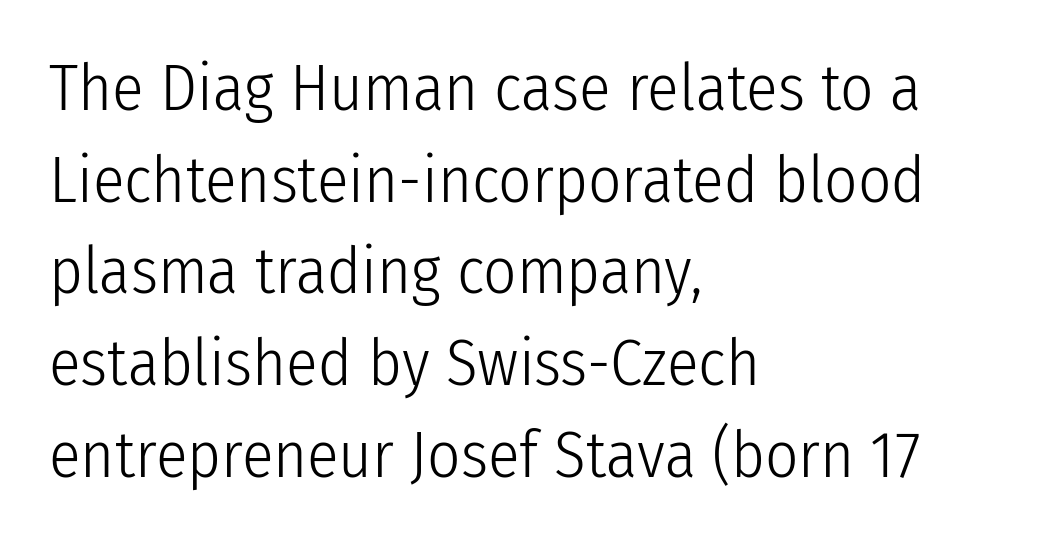
The image shows 65 px light, condensed sans-serif type, upright; set left-aligned, normal line spacing (1.41x), normal letter spacing, not underlined; low stroke contrast and a medium x-height.
